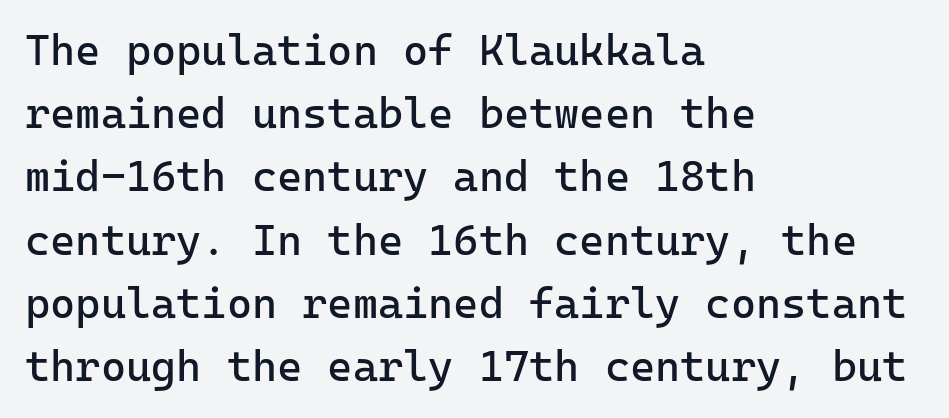
Q: Is the text bold? A: No.
Q: Is the text italic (slanted)? A: No, it is upright.
Q: Is the typeface a serif or a sans-serif typeface? A: Sans-serif.
Q: Is the text underlined? A: No.
Q: How is the paragraph aligned? A: Left-aligned.
Q: Is the spacing between letters normal or unusually wide? A: Normal.
Q: Is the spacing between lines tight, normal or loose? A: Normal.
Q: Width (condensed, normal, or wide)? A: Normal.
Q: Stroke contrast? A: Low.
Q: x-height? A: Medium.
Q: Monospaced? A: Yes.
